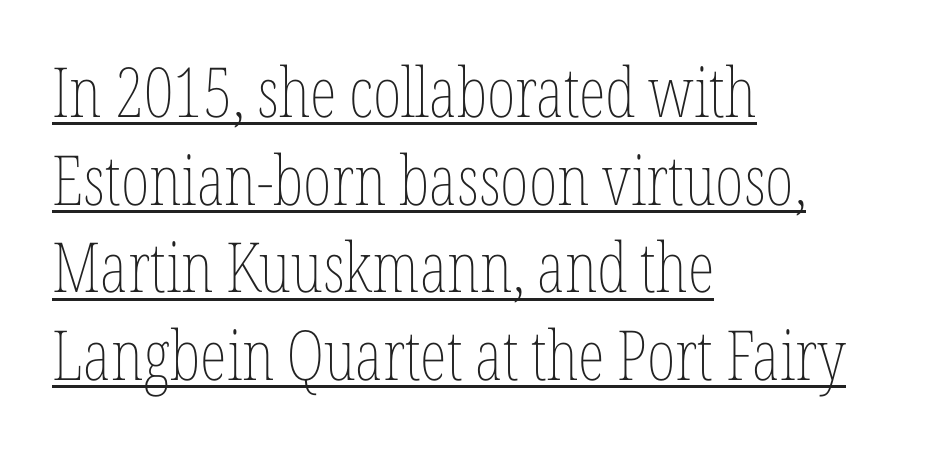
The glyphs are accompanied by a horizontal stroke just below them. Each letter keeps its own natural width here, so spacing adapts to shape. The letters sit at their default tracking, neither squeezed nor spread. These lines are set flush left with a ragged right edge. Unlike italic type, these characters show no tilt at all. Compared with typical paragraphs, the rows here are spaced about the same.
